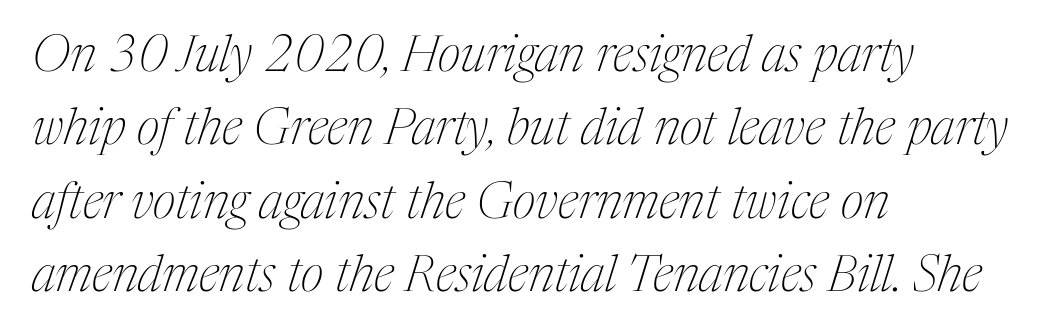
{"serif": "yes", "italic": "yes", "lean": "right", "slant_degrees": 17, "bold": "no", "weight": "thin", "width": "condensed", "stroke_contrast": "medium", "x_height": "medium", "monospaced": "no", "underline": "no", "align": "left", "line_spacing": "normal", "line_spacing_ratio": 1.47, "letter_spacing": "normal", "letter_spacing_em": 0.0, "glyph_px": 50}
